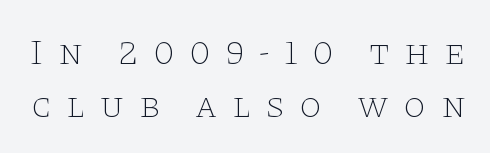
{"serif": "yes", "italic": "no", "bold": "no", "weight": "thin", "width": "wide", "stroke_contrast": "low", "x_height": "large", "monospaced": "no", "underline": "no", "line_spacing": "normal", "line_spacing_ratio": 1.46, "letter_spacing": "wide", "letter_spacing_em": 0.4, "glyph_px": 36}
